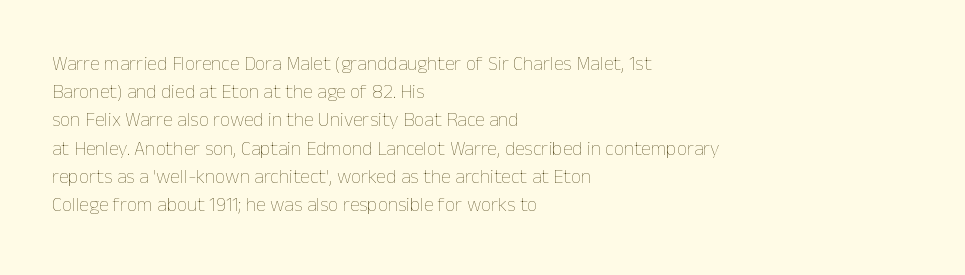
Q: Is the text bold? A: No.
Q: Is the text italic (slanted)? A: No, it is upright.
Q: Is the text underlined? A: No.
Q: How is the paragraph aligned? A: Left-aligned.
Q: Is the spacing between letters normal or unusually wide? A: Normal.
Q: Is the spacing between lines tight, normal or loose? A: Normal.
